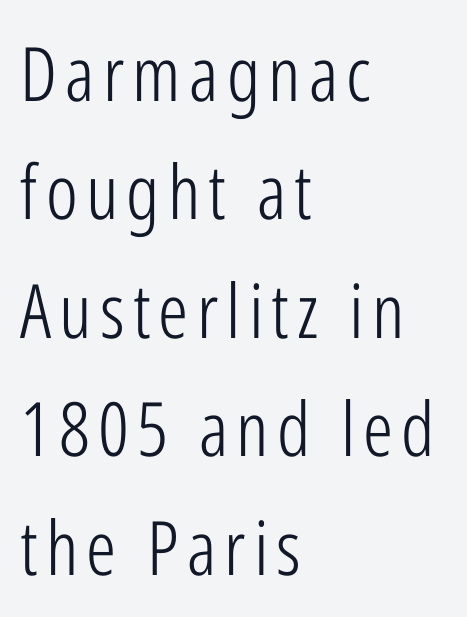
Q: Is the text bold? A: No.
Q: Is the text italic (slanted)? A: No, it is upright.
Q: Is the typeface a serif or a sans-serif typeface? A: Sans-serif.
Q: Is the text underlined? A: No.
Q: How is the paragraph aligned? A: Left-aligned.
Q: Is the spacing between lines tight, normal or loose? A: Normal.
Q: Width (condensed, normal, or wide)? A: Condensed.
Q: Stroke contrast? A: Low.
Q: x-height? A: Medium.
Q: Monospaced? A: No.
